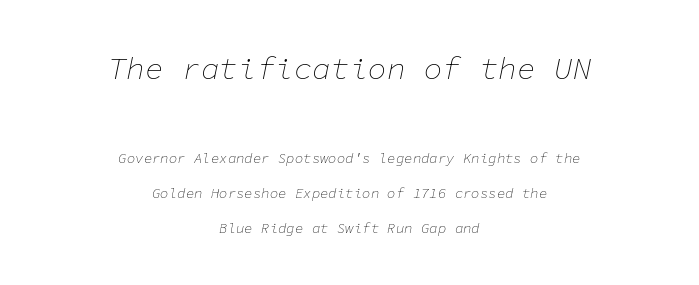
Spacing verdict: monospaced, one width for all characters. The text block is weighted toward neither margin, spreading evenly from the middle. You can tell it's italic because the verticals aren't actually vertical. Caption: upper text group enlarged, lower text group reduced.
